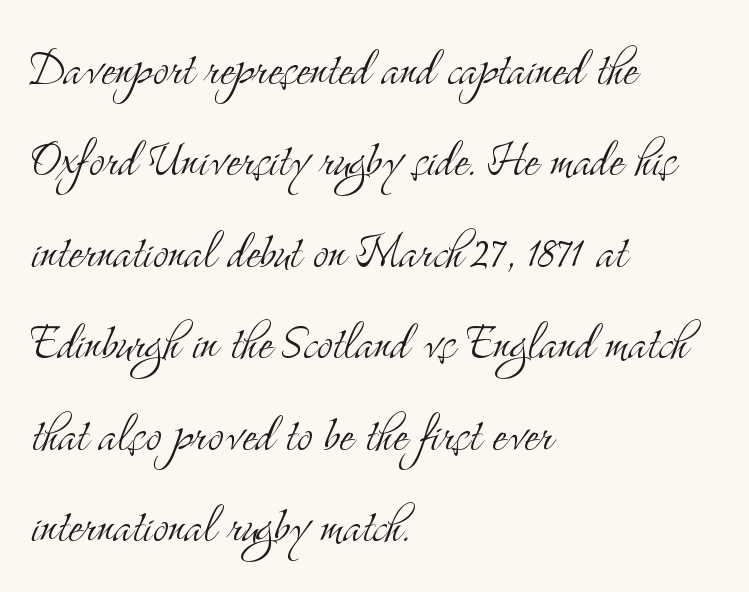
The image shows 59 px light, condensed serif type; set left-aligned, normal line spacing (1.55x), normal letter spacing, not underlined; medium stroke contrast and a small x-height.
